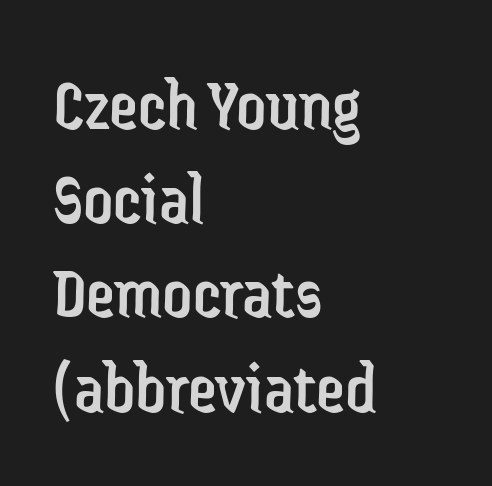
Q: Is the text bold? A: No.
Q: Is the text italic (slanted)? A: No, it is upright.
Q: Is the typeface a serif or a sans-serif typeface? A: Sans-serif.
Q: Is the text underlined? A: No.
Q: How is the paragraph aligned? A: Left-aligned.
Q: Is the spacing between letters normal or unusually wide? A: Normal.
Q: Is the spacing between lines tight, normal or loose? A: Normal.
Q: Width (condensed, normal, or wide)? A: Condensed.
Q: Stroke contrast? A: Low.
Q: x-height? A: Medium.
Q: Monospaced? A: No.
